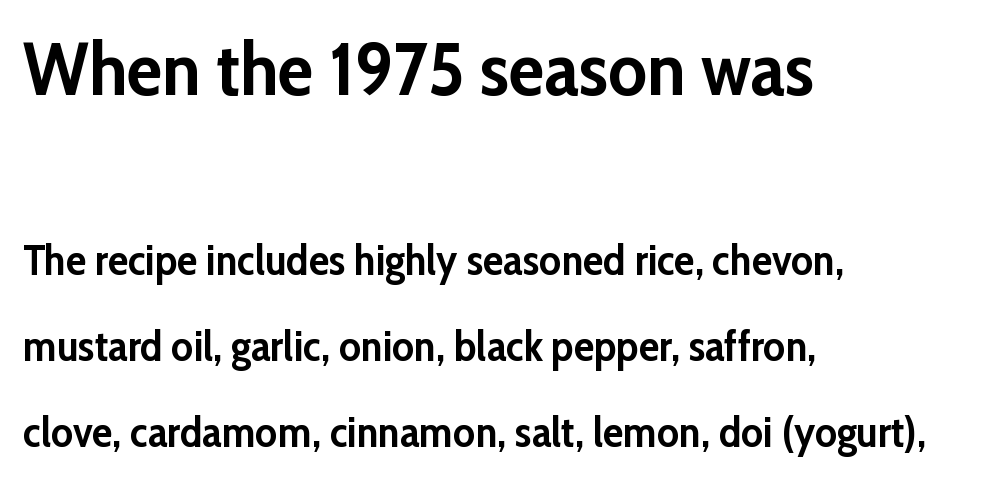
Q: Is the text bold? A: Yes.
Q: Is the text italic (slanted)? A: No, it is upright.
Q: Is the typeface a serif or a sans-serif typeface? A: Sans-serif.
Q: Is the text underlined? A: No.
Q: How is the paragraph aligned? A: Left-aligned.
Q: Is the spacing between letters normal or unusually wide? A: Normal.
Q: Is the spacing between lines tight, normal or loose? A: Loose.
Q: Which block of text is set in a larger size, the first (top) or the second (bottom)? A: The first (top) one.
Q: Width (condensed, normal, or wide)? A: Normal.
Q: Stroke contrast? A: Low.
Q: x-height? A: Medium.
Q: Monospaced? A: No.
